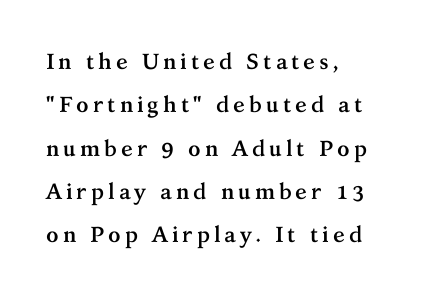
{"italic": "no", "bold": "yes", "underline": "no", "align": "left", "line_spacing": "loose", "line_spacing_ratio": 1.97, "glyph_px": 22}
